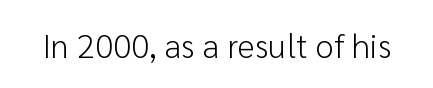
The glyphs in this specimen are sans serif. The cut favours lightness, reaching ordinary text weight at its darkest. Is this a fixed-width face? No — the glyphs have proportional, varying widths. Every stem runs plumb, perpendicular to the baseline. Rule under the text: the space is simply empty.
